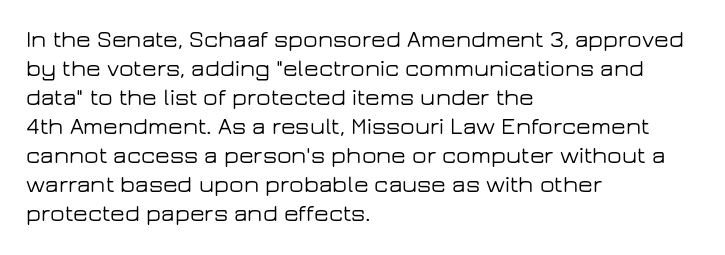
Q: Is the text italic (slanted)? A: No, it is upright.
Q: Is the text underlined? A: No.
Q: How is the paragraph aligned? A: Left-aligned.
Q: Is the spacing between letters normal or unusually wide? A: Normal.
